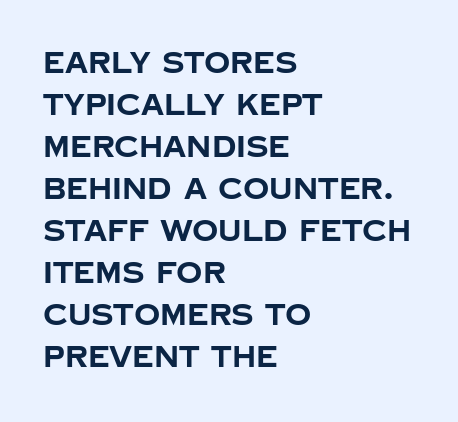
{"serif": "no", "italic": "no", "bold": "yes", "weight": "bold", "width": "normal", "stroke_contrast": "low", "x_height": "large", "monospaced": "no", "underline": "no", "align": "left", "line_spacing": "normal", "line_spacing_ratio": 1.45, "letter_spacing": "normal", "letter_spacing_em": 0.0, "glyph_px": 29}
